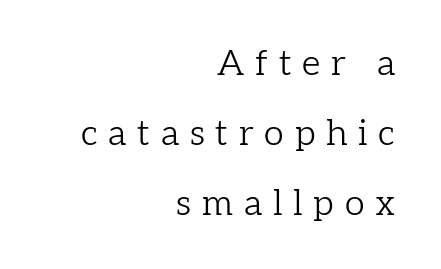
The image shows 36 px light serif type, upright; set right-aligned, loose line spacing (1.94x), unusually wide letter spacing (+0.3 em), not underlined; low stroke contrast and a medium x-height.
